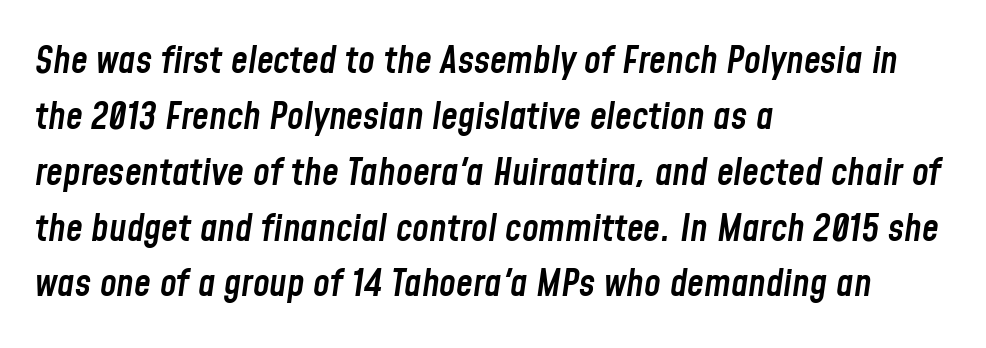
The rendering uses natural spacing where letterforms have individual widths. The font is running at a semibold setting, under full bold. Compared with typical paragraphs, the rows here are spaced about the same. The passage shown leans; its letterforms are oblique. Caption: multi-line text, flush left, ragged right. Clear beneath every line of the passage.
